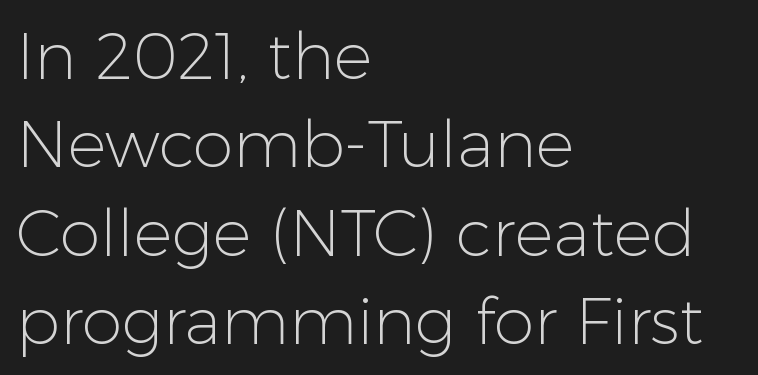
{"serif": "no", "italic": "no", "bold": "no", "weight": "light", "width": "normal", "stroke_contrast": "low", "x_height": "medium", "monospaced": "no", "underline": "no", "align": "left", "line_spacing": "normal", "line_spacing_ratio": 1.36, "letter_spacing": "normal", "letter_spacing_em": 0.0, "glyph_px": 65}
